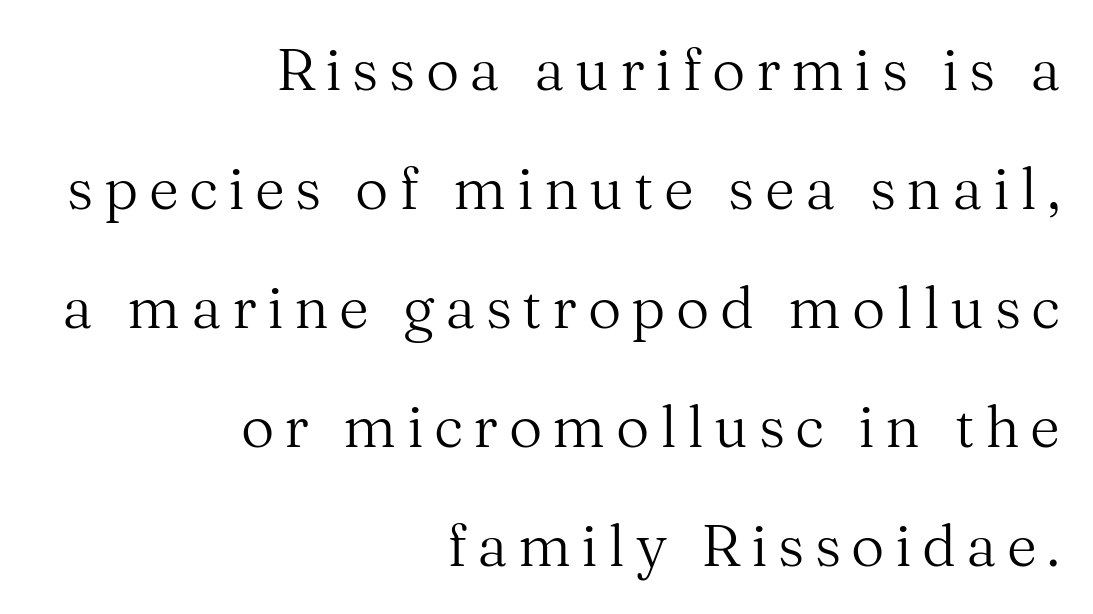
The passage shown is typeset with a serif family. Airy leading. Does the lettering tilt? It doesn't — this is upright. The compositor pushed each line to the right boundary. Vertical stems look standard width or narrower in stroke. Plain, unruled lines of type.
